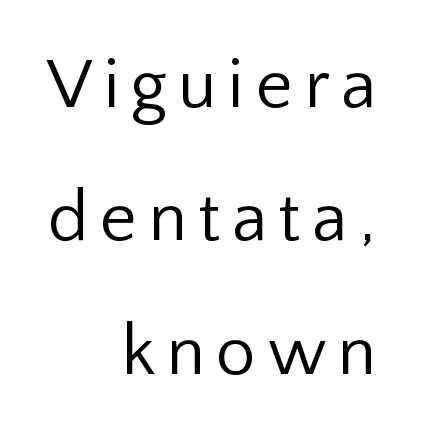
Unlike italic type, these characters show no tilt at all. Is the type heavy? It reads as light-to-regular instead. Which margin do the lines hug? The right one — the left edge is uneven. The passage shown is typeset with a sans-serif family. You could not count columns in this text — the font is proportionally spaced. Just letters on the line, the space beneath them empty.
